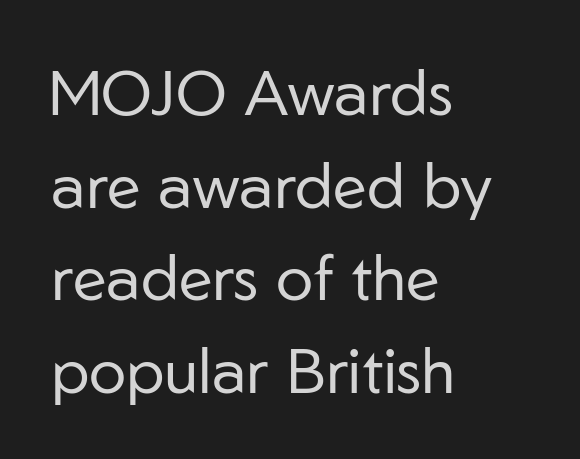
Q: Is the text bold? A: No.
Q: Is the text italic (slanted)? A: No, it is upright.
Q: Is the typeface a serif or a sans-serif typeface? A: Sans-serif.
Q: Is the text underlined? A: No.
Q: How is the paragraph aligned? A: Left-aligned.
Q: Is the spacing between letters normal or unusually wide? A: Normal.
Q: Is the spacing between lines tight, normal or loose? A: Normal.
Q: Width (condensed, normal, or wide)? A: Normal.
Q: Stroke contrast? A: Low.
Q: x-height? A: Medium.
Q: Monospaced? A: No.
